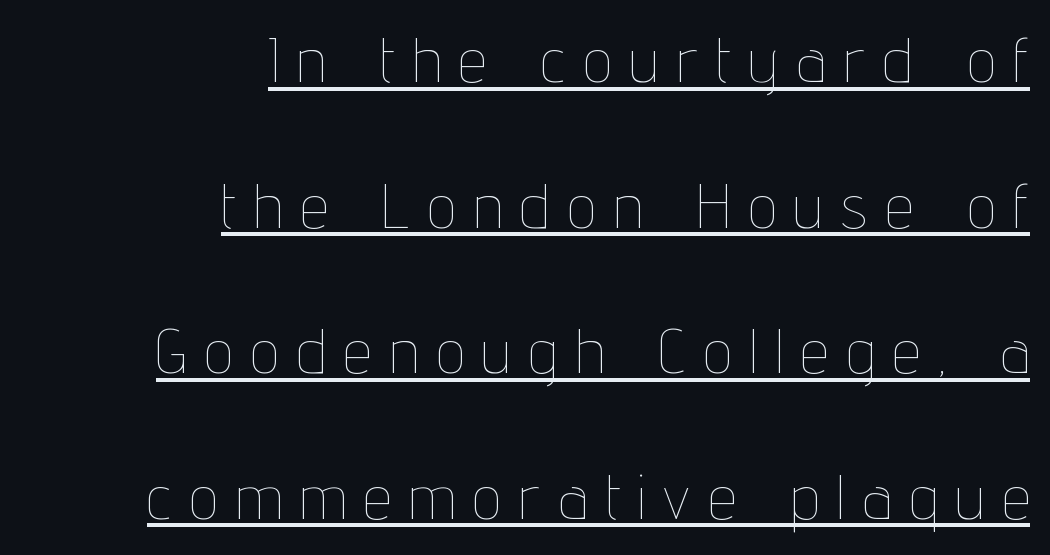
Do the characters align in a grid? No, the font is proportional. Compared with undecorated copy, this sample adds a rule below the words. The tracking reads as deliberately expanded to a designer's eye. In CSS terms this would be text-align: right. This reads as an unemphasized weight, regular at the heaviest. You can tell it's not italic because the verticals are truly vertical.
